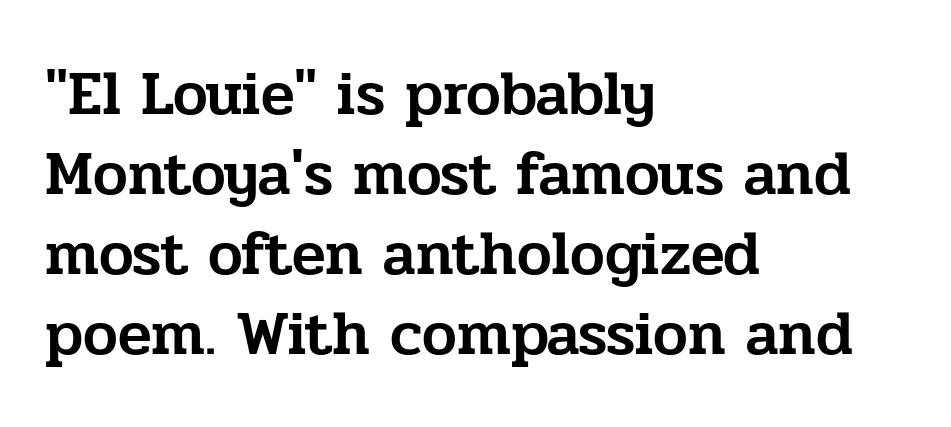
Looks like regular typesetting: each glyph gets only the width it needs. Designer's note — italics off, roman on. A typesetter would call this leading conventional body-copy spacing. The typeface chosen for these lines features serifs. Line starts are locked; line ends wander. The passage shown is not underscored anywhere.
